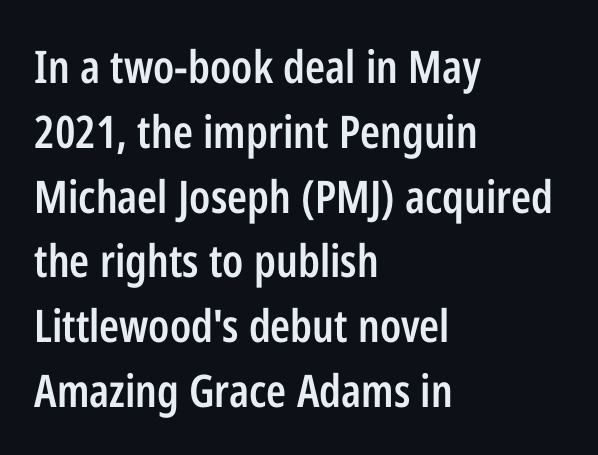
The image shows 45 px semibold, condensed sans-serif type, upright; set left-aligned, normal line spacing (1.44x), normal letter spacing, not underlined; low stroke contrast and a medium x-height.
